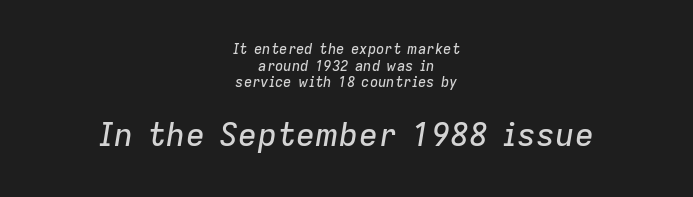
The image shows 32 px text type, italic (leaning right); set centered, line spacing 1.18x, normal letter spacing, not underlined; the second (bottom) block is 2.29x larger; low stroke contrast and a medium x-height.
